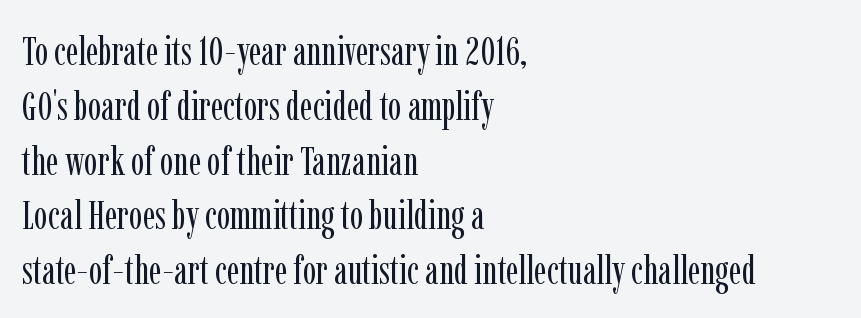
Q: Is the text bold? A: No.
Q: Is the text italic (slanted)? A: No, it is upright.
Q: Is the typeface a serif or a sans-serif typeface? A: Serif.
Q: Is the text underlined? A: No.
Q: How is the paragraph aligned? A: Left-aligned.
Q: Is the spacing between letters normal or unusually wide? A: Normal.
Q: Is the spacing between lines tight, normal or loose? A: Normal.
Q: Width (condensed, normal, or wide)? A: Condensed.
Q: Stroke contrast? A: Low.
Q: x-height? A: Medium.
Q: Monospaced? A: No.
